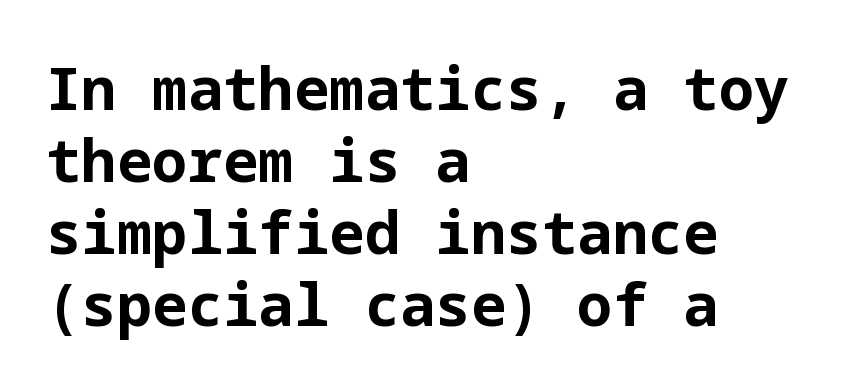
Q: Is the text bold? A: Yes.
Q: Is the text italic (slanted)? A: No, it is upright.
Q: Is the typeface a serif or a sans-serif typeface? A: Sans-serif.
Q: Is the text underlined? A: No.
Q: How is the paragraph aligned? A: Left-aligned.
Q: Is the spacing between letters normal or unusually wide? A: Normal.
Q: Width (condensed, normal, or wide)? A: Normal.
Q: Stroke contrast? A: Low.
Q: x-height? A: Medium.
